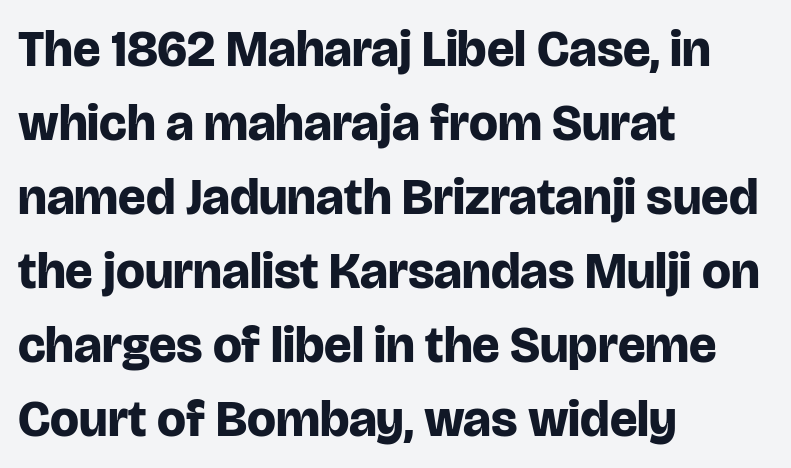
The image shows 51 px bold sans-serif type, upright; set left-aligned, normal line spacing (1.45x), normal letter spacing, not underlined; low stroke contrast and a large x-height.
